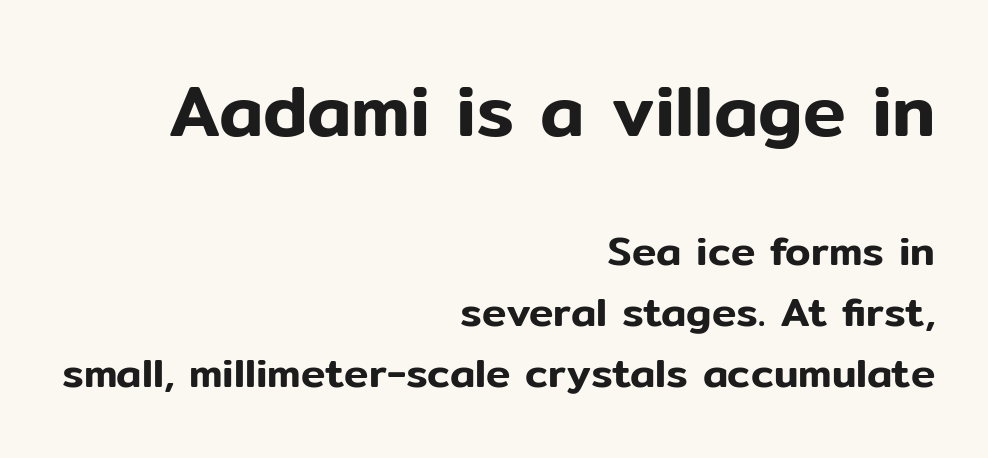
{"serif": "no", "italic": "no", "width": "normal", "stroke_contrast": "low", "x_height": "medium", "monospaced": "no", "underline": "no", "align": "right", "line_spacing": "normal", "line_spacing_ratio": 1.48, "letter_spacing": "normal", "letter_spacing_em": 0.0, "larger_block": "first", "size_ratio": 1.76, "glyph_px": 72}
